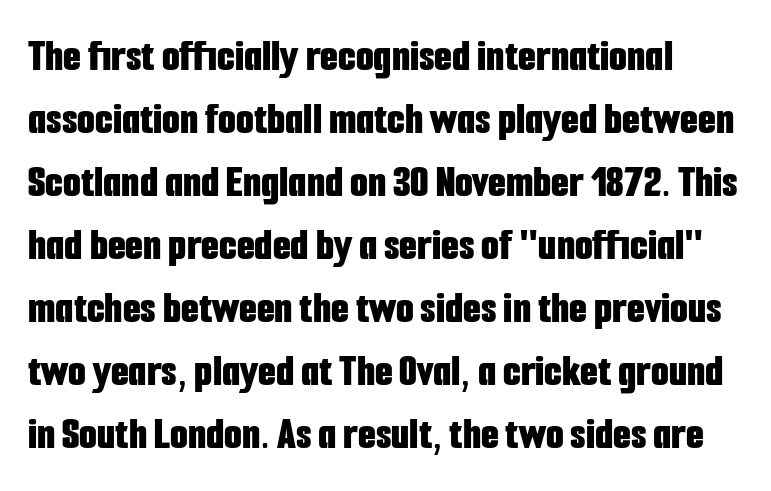
The image shows 46 px bold, condensed sans-serif type, upright; set normal line spacing (1.37x), normal letter spacing, not underlined; low stroke contrast and a medium x-height.
